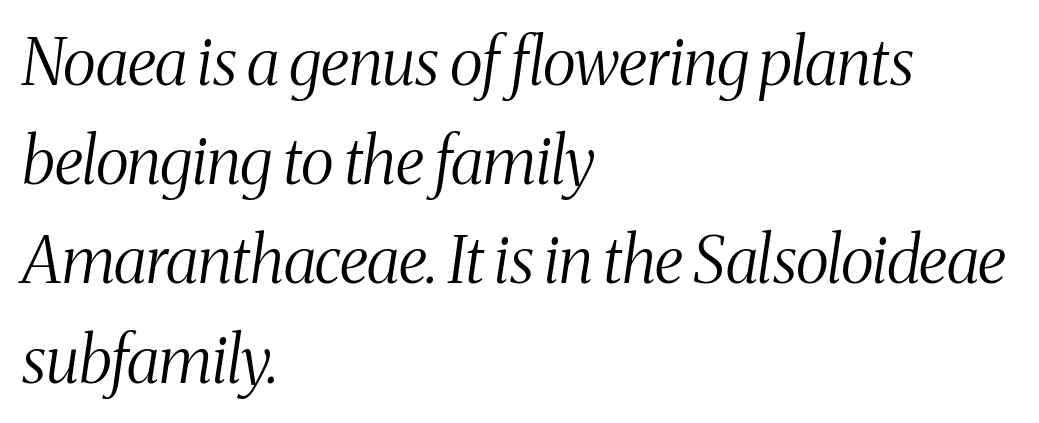
{"serif": "yes", "italic": "yes", "lean": "right", "slant_degrees": 8, "bold": "no", "weight": "light", "width": "condensed", "stroke_contrast": "medium", "x_height": "medium", "monospaced": "no", "underline": "no", "align": "left", "line_spacing": "normal", "line_spacing_ratio": 1.55, "letter_spacing": "normal", "letter_spacing_em": 0.0, "glyph_px": 64}
